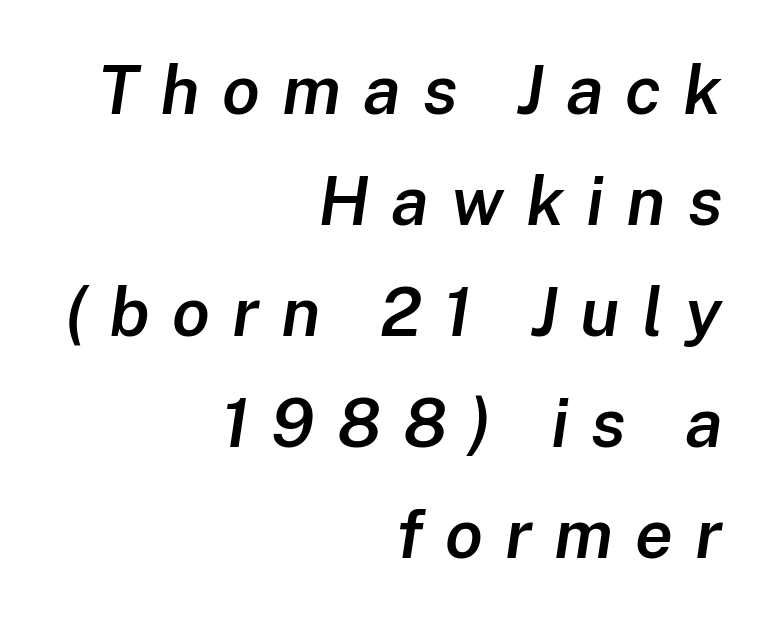
Compared with an ordinary text face, these strokes are moderately heavier — a semibold. Short and long lines alike share a common ending point at right. A typesetter would call this proportional, since set widths differ per character. Summary of vertical rhythm: regular, with standard interline spacing. Every character sits at an angle, as italics do.
